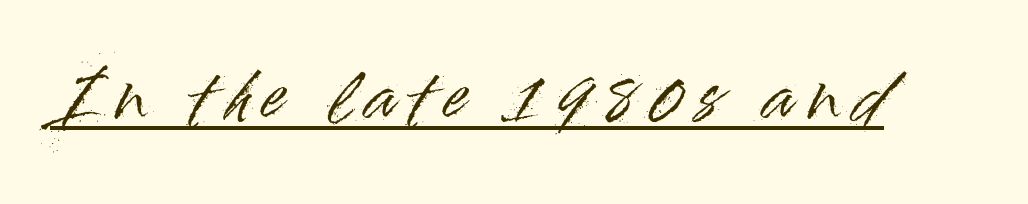
{"serif": "no", "width": "normal", "stroke_contrast": "high", "x_height": "small", "monospaced": "no", "underline": "yes", "letter_spacing": "wide", "letter_spacing_em": 0.22, "glyph_px": 63}
